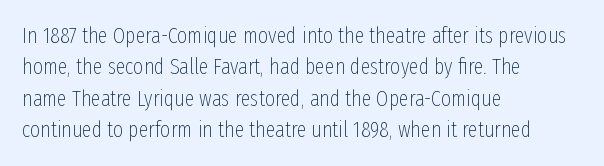
The line-height multiplier appears to be the usual default. The ragged edge is on the right, which tells us the setting is flush left. A typesetter would mark this as roman, not italic. This sample uses plain, unmodified letter spacing. No letter is thick-stroked: the sample isn't bold.
